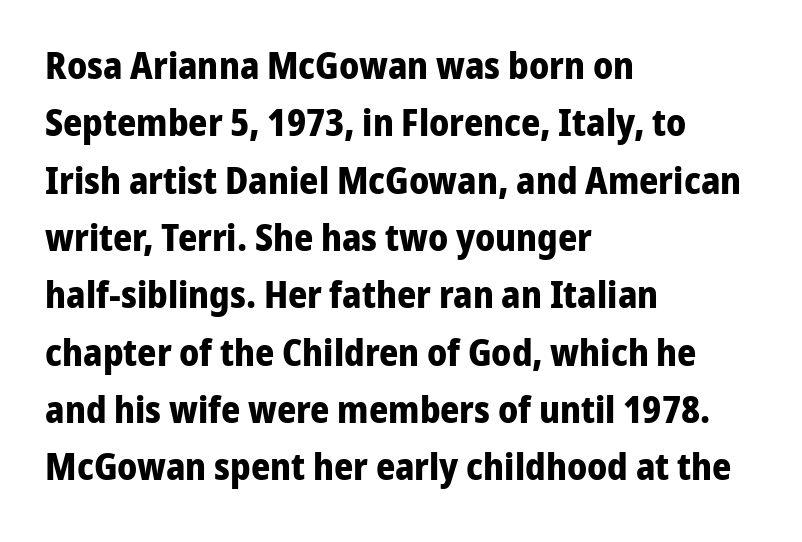
Q: Is the text bold? A: Yes.
Q: Is the text italic (slanted)? A: No, it is upright.
Q: Is the typeface a serif or a sans-serif typeface? A: Sans-serif.
Q: Is the text underlined? A: No.
Q: How is the paragraph aligned? A: Left-aligned.
Q: Is the spacing between letters normal or unusually wide? A: Normal.
Q: Is the spacing between lines tight, normal or loose? A: Normal.
Q: Width (condensed, normal, or wide)? A: Normal.
Q: Stroke contrast? A: Low.
Q: x-height? A: Medium.
Q: Monospaced? A: No.
